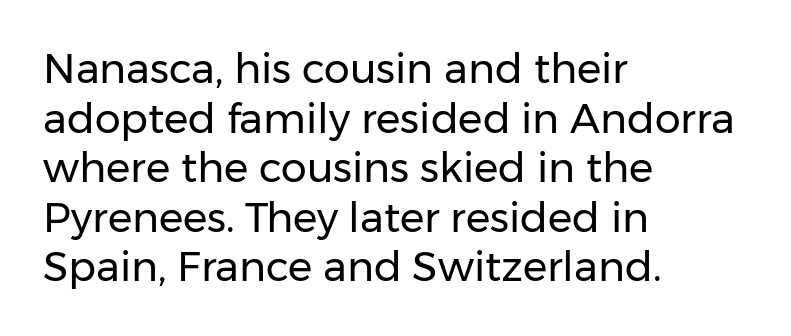
The image shows 41 px regular-weight sans-serif type, upright; set left-aligned, line spacing 1.21x, normal letter spacing, not underlined; low stroke contrast and a medium x-height.
